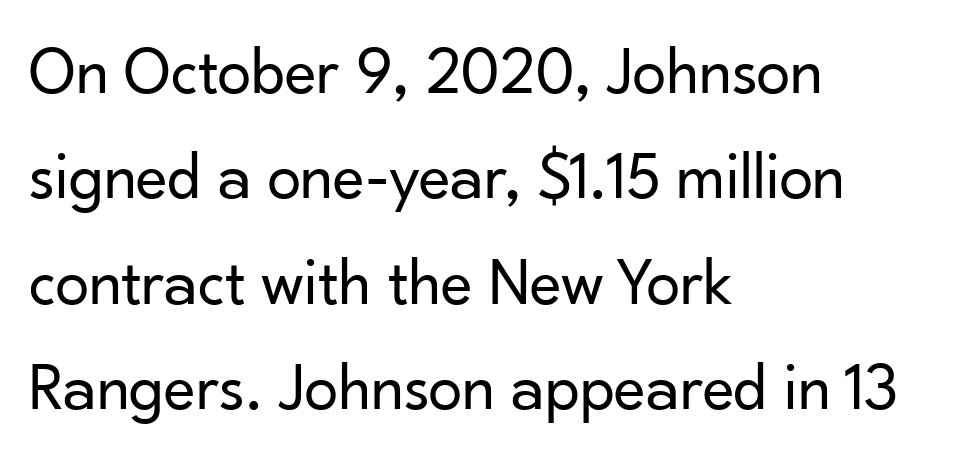
Q: Is the text bold? A: No.
Q: Is the text italic (slanted)? A: No, it is upright.
Q: Is the typeface a serif or a sans-serif typeface? A: Sans-serif.
Q: Is the text underlined? A: No.
Q: How is the paragraph aligned? A: Left-aligned.
Q: Is the spacing between letters normal or unusually wide? A: Normal.
Q: Is the spacing between lines tight, normal or loose? A: Normal.
Q: Width (condensed, normal, or wide)? A: Normal.
Q: Stroke contrast? A: Low.
Q: x-height? A: Small.
Q: Monospaced? A: No.
